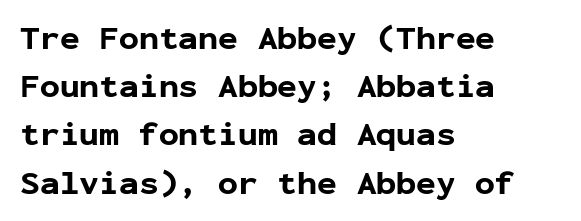
{"serif": "no", "italic": "no", "bold": "yes", "weight": "bold", "width": "normal", "stroke_contrast": "low", "x_height": "medium", "monospaced": "yes", "underline": "no", "align": "left", "line_spacing": "normal", "line_spacing_ratio": 1.46, "letter_spacing": "normal", "letter_spacing_em": 0.0, "glyph_px": 33}
